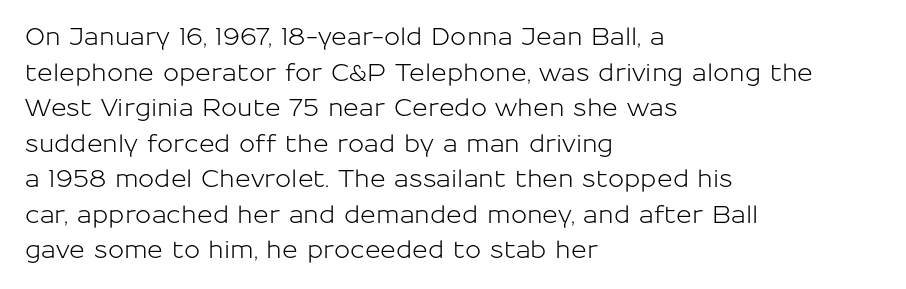
The lettering holds an erect, upright posture throughout. Inter-character spacing is left at the font's built-in metrics. The glyphs are unaccompanied by any horizontal stroke below them. Horizontal alignment here is leftward, the default for most running prose. Is there much room between lines? A standard amount, neither cramped nor airy.
